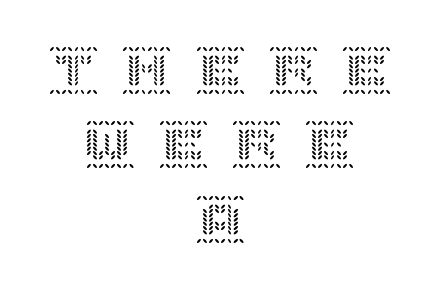
Leading matches the norm, producing a regular column. Underline: absent. Visually the block forms a symmetrical silhouette, jagged on both flanks. Tall strokes in this sample are plumb rather than angled. Someone cranked the tracking dial way up on this one.
